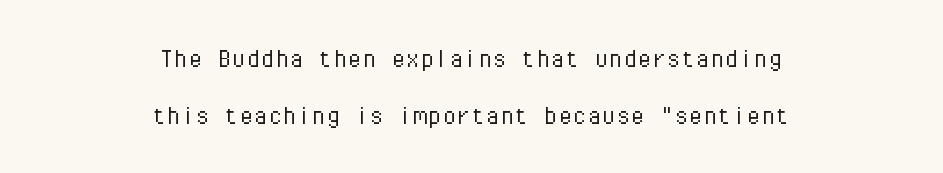
{"serif": "no", "italic": "no", "bold": "no", "weight": "light", "width": "normal", "stroke_contrast": "low", "x_height": "medium", "monospaced": "yes", "underline": "no", "align": "center", "line_spacing": "loose", "line_spacing_ratio": 1.96, "letter_spacing": "normal", "letter_spacing_em": 0.0, "glyph_px": 29}
